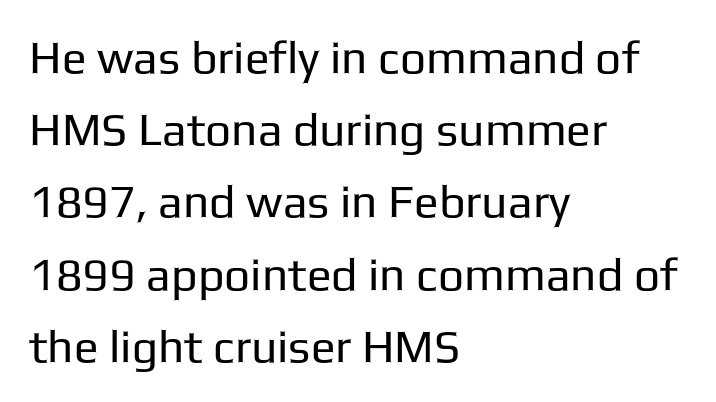
The image shows 46 px regular-weight sans-serif type, upright; set left-aligned, normal line spacing (1.57x), normal letter spacing, not underlined; low stroke contrast and a medium x-height.
